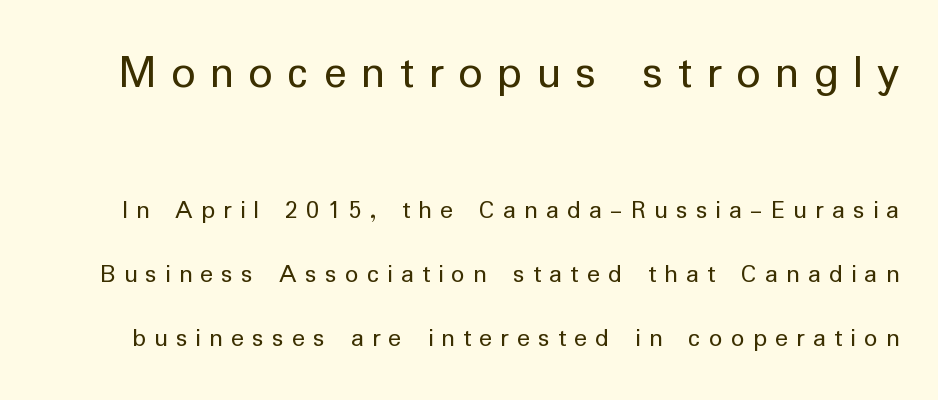
{"serif": "no", "italic": "no", "bold": "no", "weight": "regular", "width": "normal", "stroke_contrast": "low", "x_height": "medium", "monospaced": "no", "underline": "no", "line_spacing": "loose", "line_spacing_ratio": 2.37, "letter_spacing": "wide", "letter_spacing_em": 0.3, "larger_block": "first", "size_ratio": 1.78, "glyph_px": 48}
